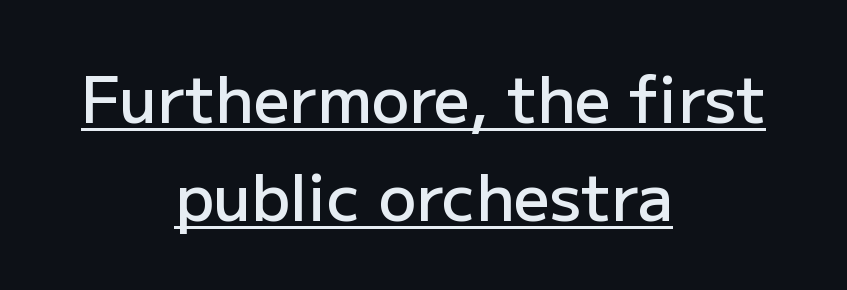
{"serif": "no", "italic": "no", "bold": "semi", "weight": "semibold", "width": "normal", "stroke_contrast": "low", "x_height": "medium", "monospaced": "no", "underline": "yes", "align": "center", "line_spacing": "normal", "line_spacing_ratio": 1.56, "letter_spacing": "normal", "letter_spacing_em": 0.0, "glyph_px": 63}
